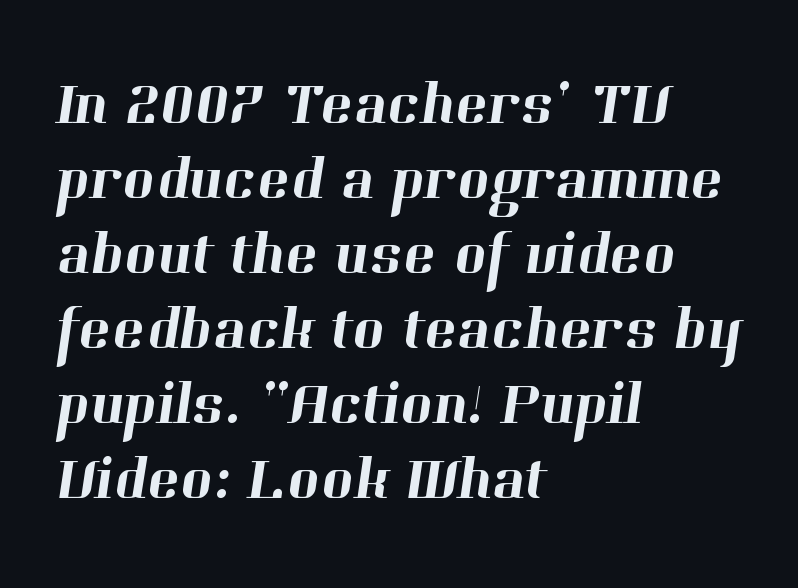
The image shows 61 px serif type; set left-aligned, line spacing 1.23x, normal letter spacing, not underlined; high stroke contrast and a medium x-height.
